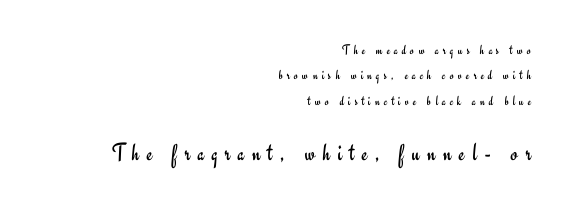
Q: Is the text bold? A: No.
Q: Is the text italic (slanted)? A: Yes.
Q: Is the text underlined? A: No.
Q: How is the paragraph aligned? A: Right-aligned.
Q: Is the spacing between letters normal or unusually wide? A: Unusually wide.
Q: Which block of text is set in a larger size, the first (top) or the second (bottom)? A: The second (bottom) one.
